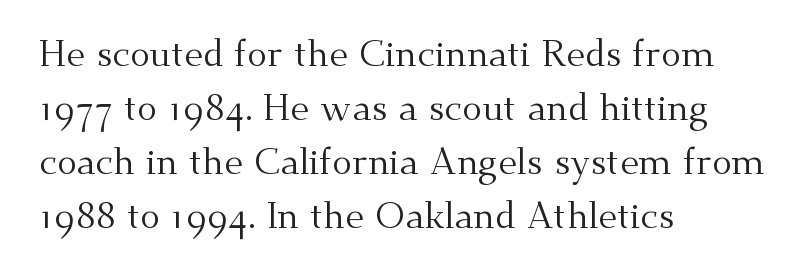
Q: Is the text bold? A: No.
Q: Is the text italic (slanted)? A: No, it is upright.
Q: Is the typeface a serif or a sans-serif typeface? A: Serif.
Q: Is the text underlined? A: No.
Q: How is the paragraph aligned? A: Left-aligned.
Q: Is the spacing between letters normal or unusually wide? A: Normal.
Q: Is the spacing between lines tight, normal or loose? A: Normal.
Q: Width (condensed, normal, or wide)? A: Normal.
Q: Stroke contrast? A: Medium.
Q: x-height? A: Small.
Q: Monospaced? A: No.
